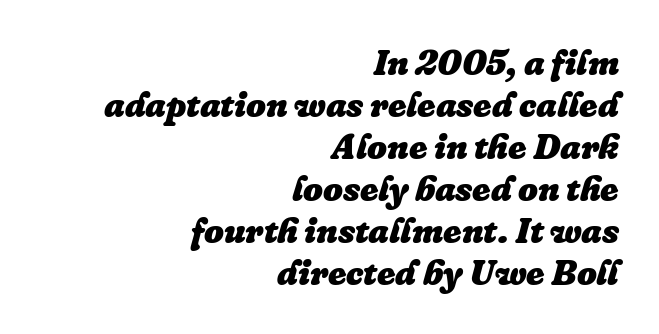
{"italic": "yes", "lean": "right", "slant_degrees": 16, "bold": "yes", "weight": "heavy", "width": "normal", "stroke_contrast": "low", "x_height": "medium", "monospaced": "no", "underline": "no", "align": "right", "line_spacing_ratio": 1.2, "letter_spacing": "normal", "letter_spacing_em": 0.0, "glyph_px": 35}
